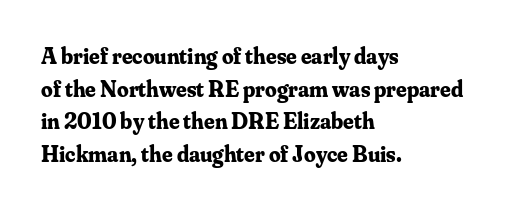
Q: Is the text bold? A: Yes.
Q: Is the text italic (slanted)? A: No, it is upright.
Q: Is the text underlined? A: No.
Q: How is the paragraph aligned? A: Left-aligned.
Q: Is the spacing between letters normal or unusually wide? A: Normal.
Q: Is the spacing between lines tight, normal or loose? A: Normal.
